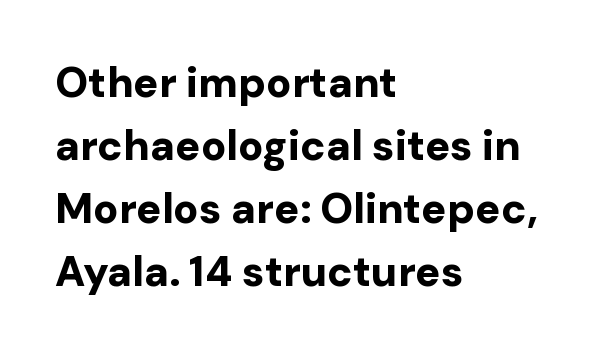
Q: Is the text bold? A: Yes.
Q: Is the text italic (slanted)? A: No, it is upright.
Q: Is the typeface a serif or a sans-serif typeface? A: Sans-serif.
Q: Is the text underlined? A: No.
Q: How is the paragraph aligned? A: Left-aligned.
Q: Is the spacing between letters normal or unusually wide? A: Normal.
Q: Is the spacing between lines tight, normal or loose? A: Normal.
Q: Width (condensed, normal, or wide)? A: Normal.
Q: Stroke contrast? A: Low.
Q: x-height? A: Medium.
Q: Monospaced? A: No.
